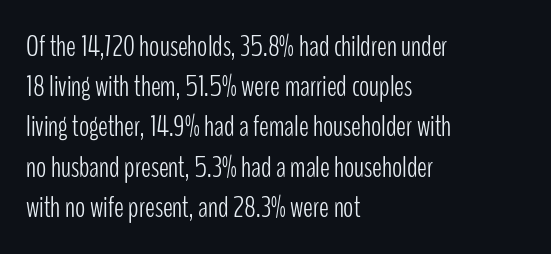
The image shows 30 px light, condensed sans-serif type, upright; set left-aligned, normal line spacing (1.34x), normal letter spacing, not underlined; low stroke contrast and a medium x-height.
